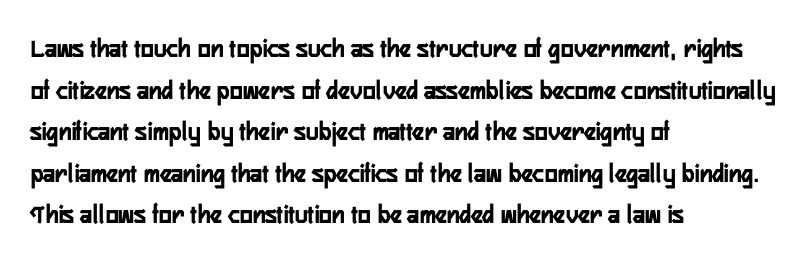
Q: Is the text bold? A: Yes.
Q: Is the text italic (slanted)? A: No, it is upright.
Q: Is the text underlined? A: No.
Q: How is the paragraph aligned? A: Left-aligned.
Q: Is the spacing between letters normal or unusually wide? A: Normal.
Q: Is the spacing between lines tight, normal or loose? A: Normal.
